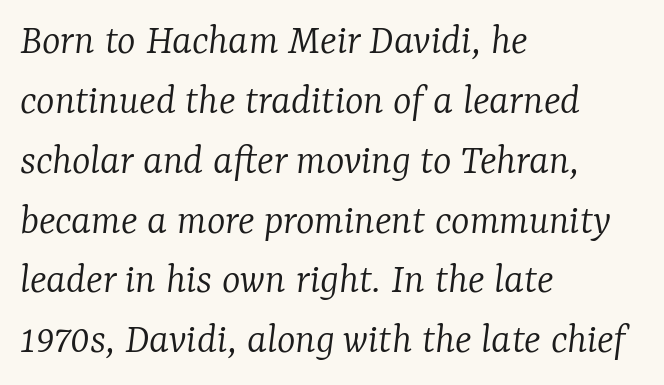
{"serif": "yes", "italic": "yes", "lean": "right", "slant_degrees": 7, "bold": "no", "weight": "light", "width": "normal", "stroke_contrast": "low", "x_height": "medium", "monospaced": "no", "underline": "no", "align": "left", "line_spacing": "normal", "line_spacing_ratio": 1.36, "letter_spacing": "normal", "letter_spacing_em": 0.0, "glyph_px": 44}
